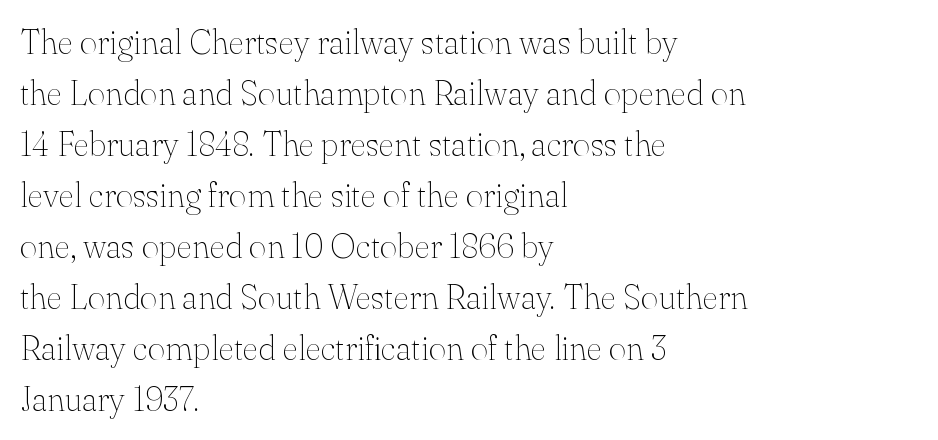
Nobody drew a line under any word here. Nothing unusual about the tracking: characters are spaced as the font intends. Does the type have serifs? Yes, each stem ends in a small foot. Regarding leading, the lines here are spaced in the standard way. Proportional: the letters do not fall into vertical columns.
